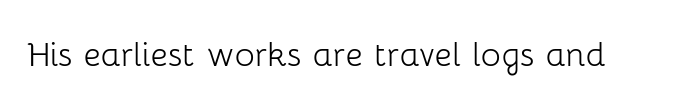
Descender tails drop into unmarked territory. The typeface chosen for these lines omits serifs. This is not heavy type; no bold has been used. Observe the ordinary spacing: letters are neighbours, not strangers. Tall strokes in this sample are plumb rather than angled.
